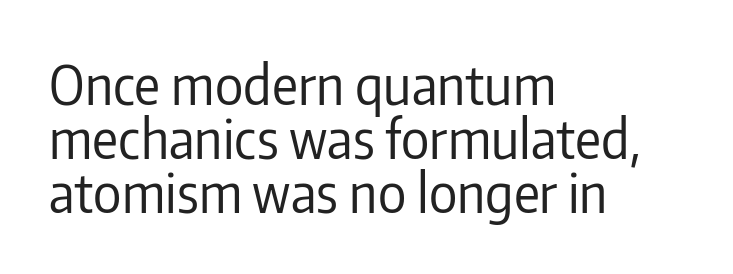
Q: Is the text bold? A: No.
Q: Is the text italic (slanted)? A: No, it is upright.
Q: Is the typeface a serif or a sans-serif typeface? A: Sans-serif.
Q: Is the text underlined? A: No.
Q: How is the paragraph aligned? A: Left-aligned.
Q: Is the spacing between letters normal or unusually wide? A: Normal.
Q: Is the spacing between lines tight, normal or loose? A: Tight.
Q: Width (condensed, normal, or wide)? A: Condensed.
Q: Stroke contrast? A: Low.
Q: x-height? A: Medium.
Q: Monospaced? A: No.
